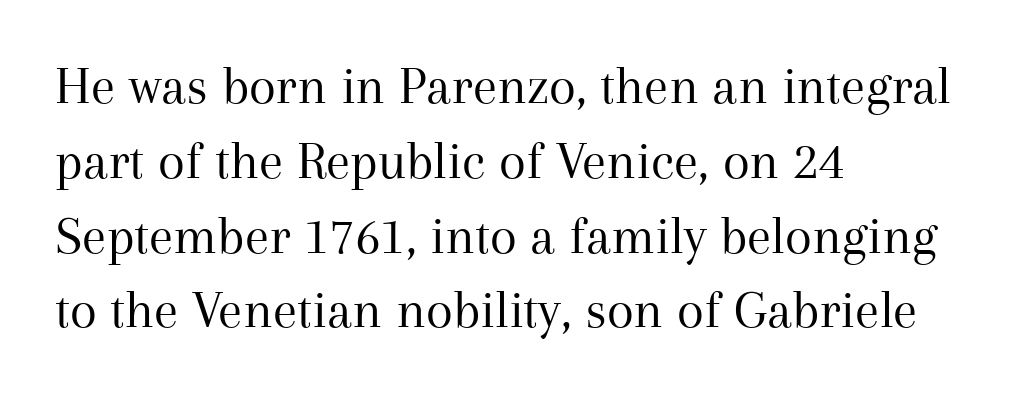
The image shows 55 px regular-weight serif type, upright; set left-aligned, normal line spacing (1.36x), normal letter spacing, not underlined; medium stroke contrast and a medium x-height.
